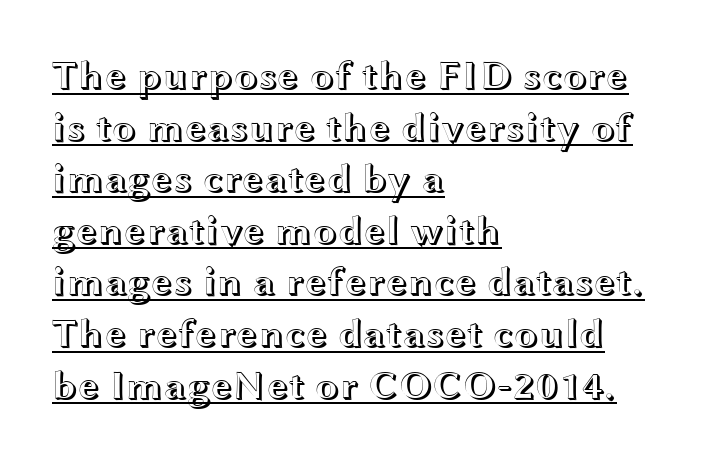
Q: Is the text italic (slanted)? A: No, it is upright.
Q: Is the text underlined? A: Yes.
Q: How is the paragraph aligned? A: Left-aligned.
Q: Is the spacing between letters normal or unusually wide? A: Normal.
Q: Is the spacing between lines tight, normal or loose? A: Normal.
Q: Width (condensed, normal, or wide)? A: Wide.
Q: x-height? A: Medium.
Q: Monospaced? A: No.
